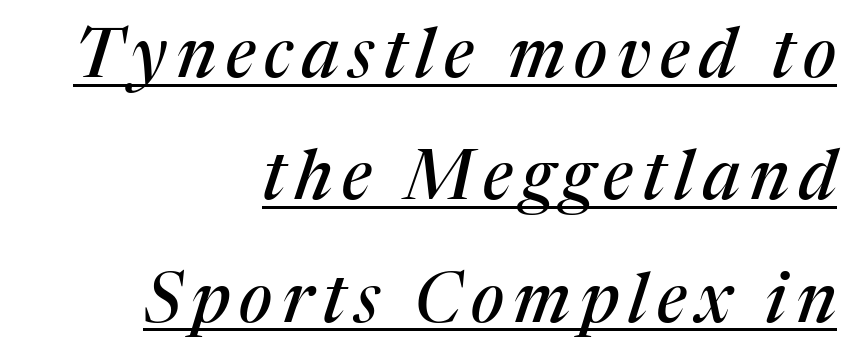
{"serif": "yes", "italic": "yes", "lean": "right", "slant_degrees": 17, "width": "normal", "stroke_contrast": "medium", "x_height": "medium", "monospaced": "no", "underline": "yes", "align": "right", "line_spacing_ratio": 1.8, "glyph_px": 68}
